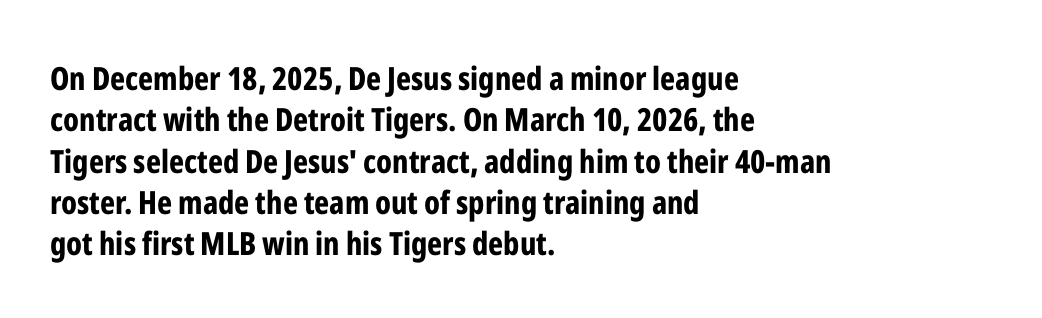
The characters display no serif detailing; their extremities are plain. The letters stand upright; this is a roman face. Vertical spacing — default. The face used here is proportionally spaced, like ordinary book or web type. The lines are quadded left.
